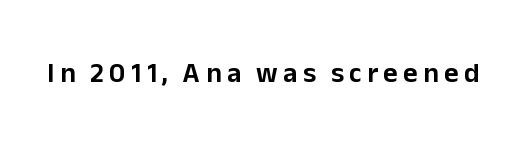
Character widths vary here, with narrow letters taking less room than wide ones. Each row of text sits above clean, open space. A typesetter would label this face a sans. Designer's note — italics off, roman on.
